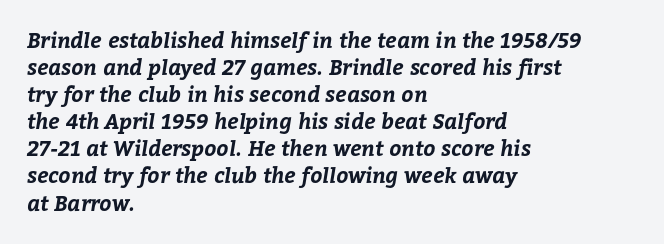
{"bold": "yes", "underline": "no", "align": "left", "line_spacing": "normal", "line_spacing_ratio": 1.29, "letter_spacing": "normal", "letter_spacing_em": 0.0, "glyph_px": 21}
